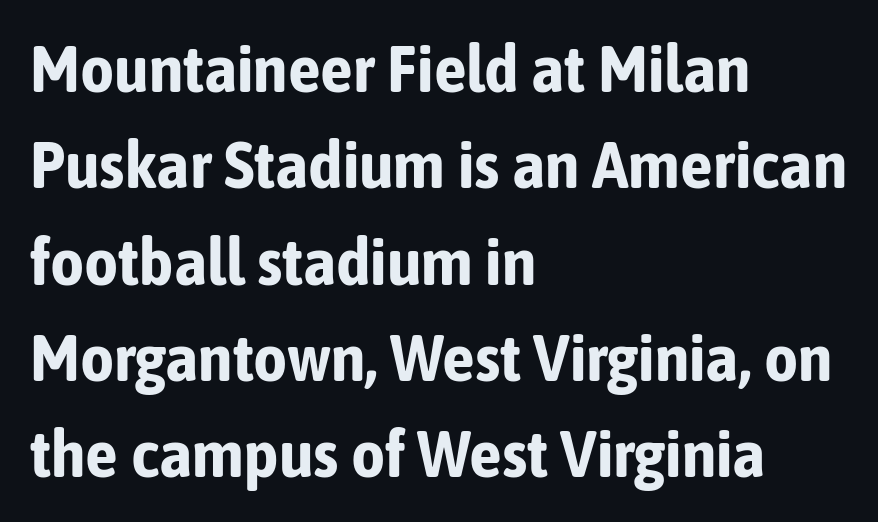
{"serif": "no", "italic": "no", "bold": "yes", "weight": "bold", "width": "condensed", "stroke_contrast": "low", "x_height": "medium", "monospaced": "no", "underline": "no", "align": "left", "line_spacing": "normal", "line_spacing_ratio": 1.46, "letter_spacing": "normal", "letter_spacing_em": 0.0, "glyph_px": 66}
